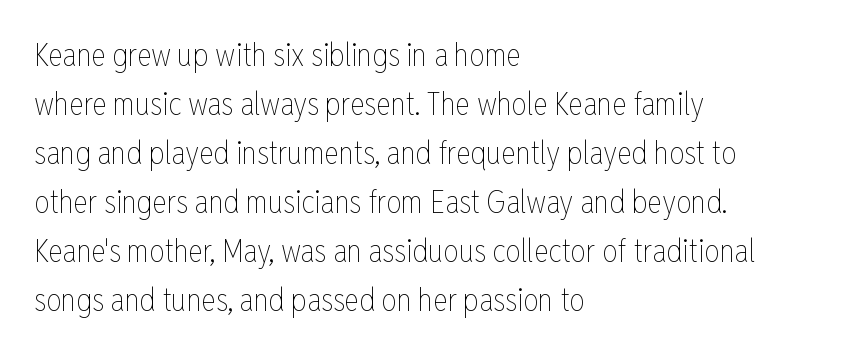
The zone under the glyphs is completely vacant. Upright lettering throughout. The block of text has a typical density, with ordinary space between rows. Each line starts at the same left margin while the right side varies.
